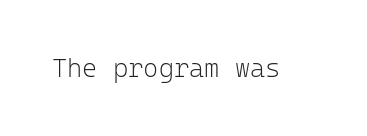
The image shows 26 px text type, upright; set normal letter spacing, not underlined.
